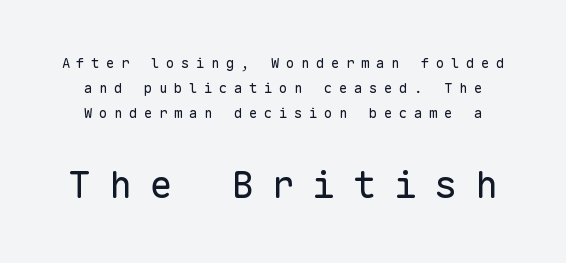
What stands out about the letter spacing? Its width — letters are far apart. Descender tails drop into unmarked territory. Vertical strokes here are truly vertical. Is this a heavy cut? Hardly; it is regular or lighter. If you squint, the bottom block still reads clearly — it's the larger of the two.
